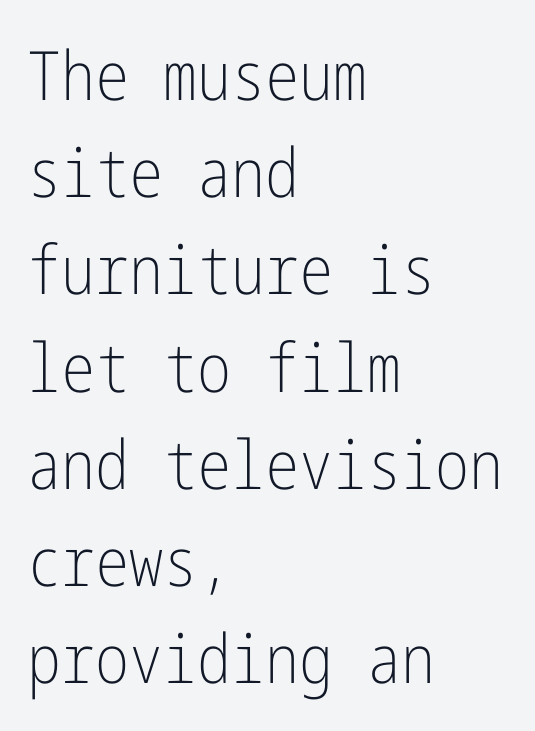
The image shows 68 px light, condensed sans-serif type, upright; set left-aligned, normal line spacing (1.43x), normal letter spacing, not underlined; low stroke contrast and a medium x-height.
